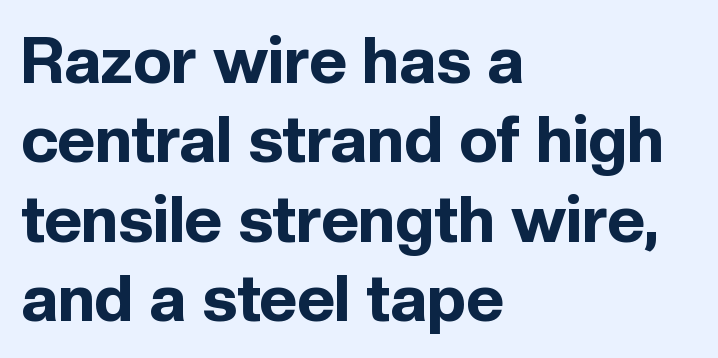
Q: Is the text bold? A: Yes.
Q: Is the text italic (slanted)? A: No, it is upright.
Q: Is the typeface a serif or a sans-serif typeface? A: Sans-serif.
Q: Is the text underlined? A: No.
Q: How is the paragraph aligned? A: Left-aligned.
Q: Is the spacing between letters normal or unusually wide? A: Normal.
Q: Width (condensed, normal, or wide)? A: Normal.
Q: x-height? A: Medium.
Q: Monospaced? A: No.
